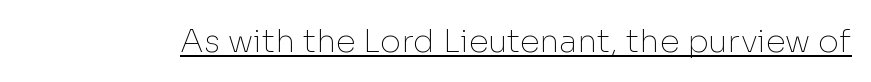
Q: Is the text bold? A: No.
Q: Is the text italic (slanted)? A: No, it is upright.
Q: Is the typeface a serif or a sans-serif typeface? A: Sans-serif.
Q: Is the text underlined? A: Yes.
Q: Is the spacing between letters normal or unusually wide? A: Normal.
Q: Width (condensed, normal, or wide)? A: Normal.
Q: Stroke contrast? A: Low.
Q: x-height? A: Medium.
Q: Monospaced? A: No.
